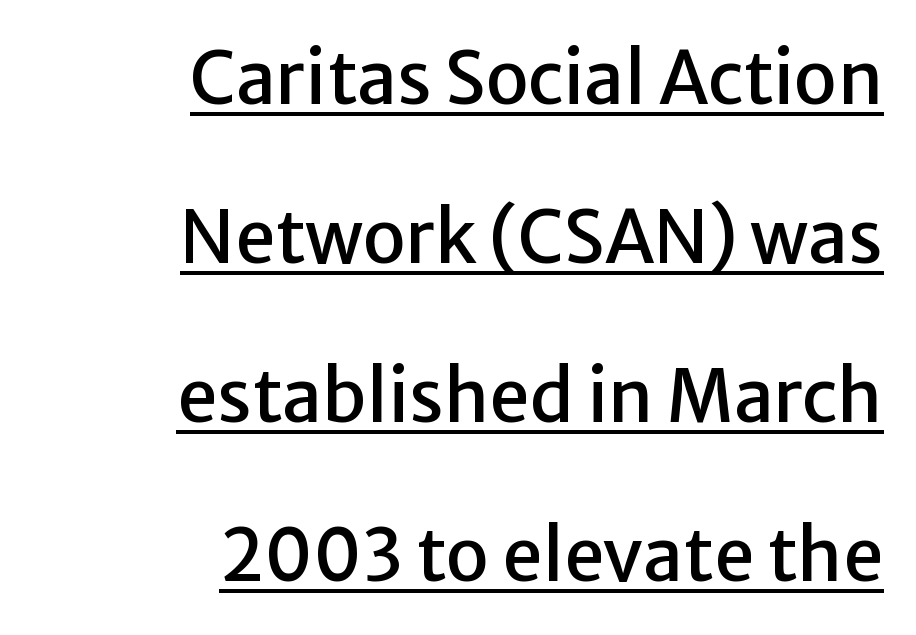
The image shows 72 px sans-serif type, upright; set right-aligned, loose line spacing (2.21x), normal letter spacing, underlined; low stroke contrast and a medium x-height.
